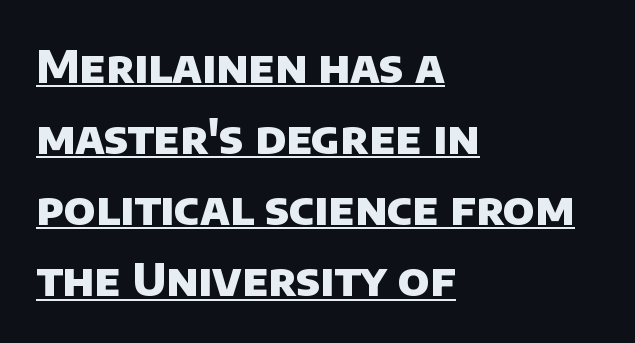
Q: Is the text bold? A: Yes.
Q: Is the typeface a serif or a sans-serif typeface? A: Sans-serif.
Q: Is the text underlined? A: Yes.
Q: How is the paragraph aligned? A: Left-aligned.
Q: Is the spacing between letters normal or unusually wide? A: Normal.
Q: Is the spacing between lines tight, normal or loose? A: Normal.
Q: Width (condensed, normal, or wide)? A: Normal.
Q: Stroke contrast? A: Low.
Q: x-height? A: Large.
Q: Monospaced? A: No.
